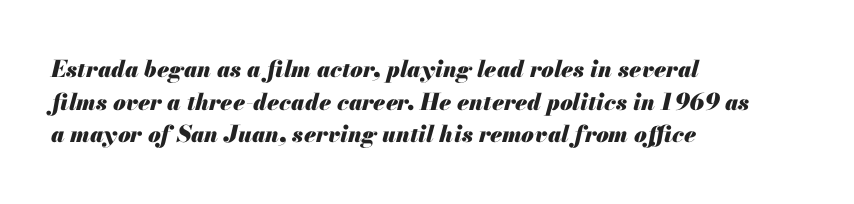
Leading matches the norm, producing a regular column. Italic: yes, the glyphs are oblique. A bare baseline throughout the passage. You could call the tracking neutral — neither tight nor loose.
